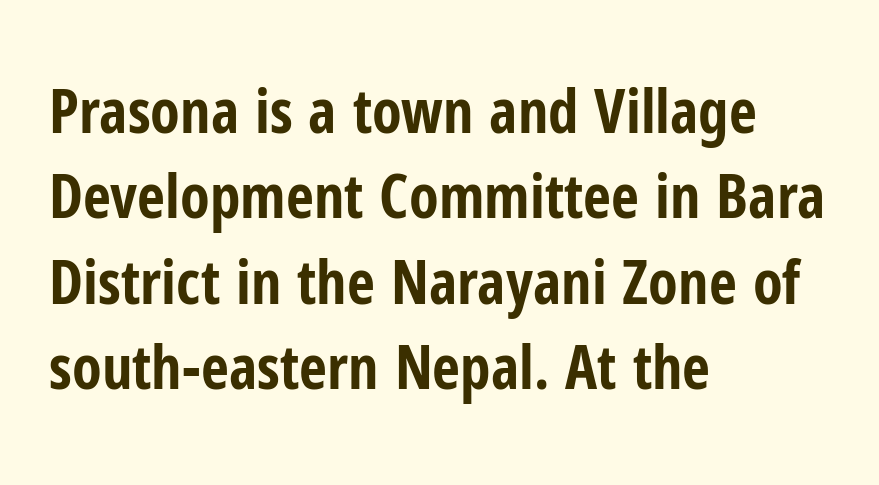
Q: Is the text bold? A: Yes.
Q: Is the text italic (slanted)? A: No, it is upright.
Q: Is the typeface a serif or a sans-serif typeface? A: Sans-serif.
Q: Is the text underlined? A: No.
Q: How is the paragraph aligned? A: Left-aligned.
Q: Is the spacing between letters normal or unusually wide? A: Normal.
Q: Is the spacing between lines tight, normal or loose? A: Normal.
Q: Width (condensed, normal, or wide)? A: Condensed.
Q: Stroke contrast? A: Low.
Q: x-height? A: Medium.
Q: Monospaced? A: No.
